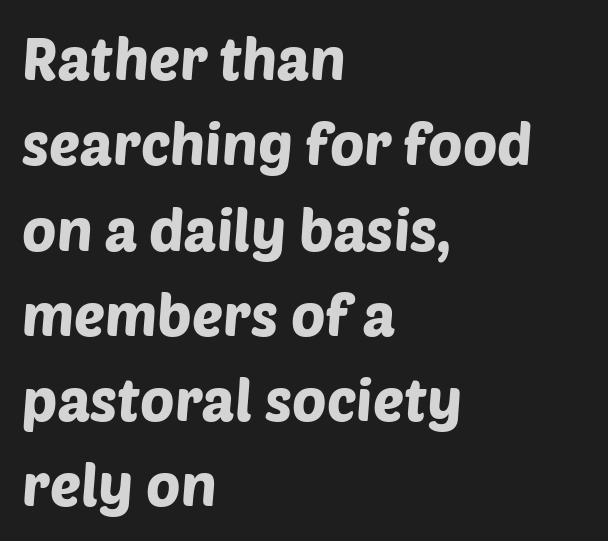
The image shows 58 px sans-serif type; set left-aligned, normal line spacing (1.47x), normal letter spacing, not underlined; low stroke contrast and a large x-height.
